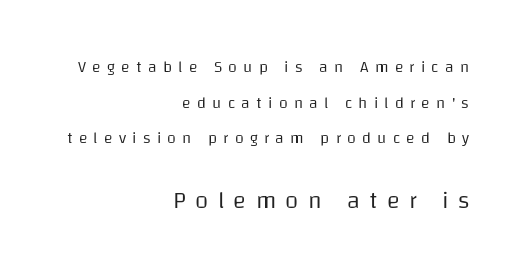
The image shows 24 px text type, upright; set right-aligned, loose line spacing (2.22x), unusually wide letter spacing (+0.39 em), not underlined; the second (bottom) block is 1.5x larger.
